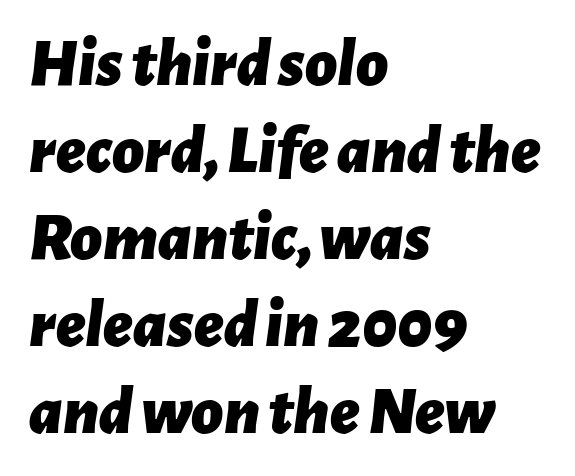
Q: Is the text bold? A: Yes.
Q: Is the text italic (slanted)? A: Yes, it leans right by about 7 degrees.
Q: Is the text underlined? A: No.
Q: How is the paragraph aligned? A: Left-aligned.
Q: Is the spacing between letters normal or unusually wide? A: Normal.
Q: Is the spacing between lines tight, normal or loose? A: Normal.
Q: Width (condensed, normal, or wide)? A: Normal.
Q: Stroke contrast? A: Low.
Q: x-height? A: Medium.
Q: Monospaced? A: No.
